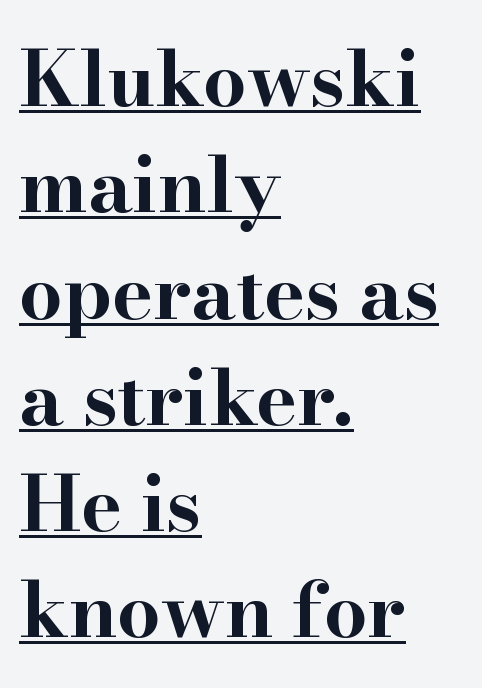
Q: Is the text bold? A: Yes.
Q: Is the text italic (slanted)? A: No, it is upright.
Q: Is the typeface a serif or a sans-serif typeface? A: Serif.
Q: Is the text underlined? A: Yes.
Q: How is the paragraph aligned? A: Left-aligned.
Q: Is the spacing between letters normal or unusually wide? A: Normal.
Q: Is the spacing between lines tight, normal or loose? A: Normal.
Q: Width (condensed, normal, or wide)? A: Wide.
Q: Stroke contrast? A: High.
Q: x-height? A: Small.
Q: Monospaced? A: No.
